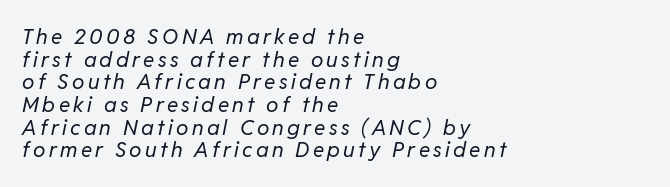
Line starts are locked; line ends wander. Letters have the restrained weight of plain body copy at most. This sample trades vertical openness for compactness between lines. Just letters on the line, the space beneath them empty. Italic? Definitely — the glyphs are oblique.
